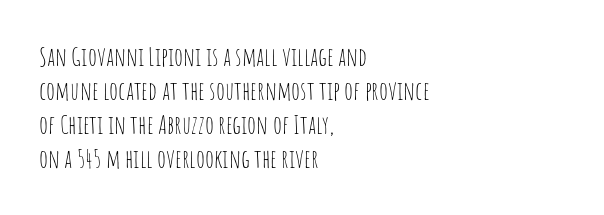
Descenders are the only things crossing below the line. All the whitespace from short lines collects on the right. Characters remain perfectly vertical along every line. The letters sit at their default tracking, neither squeezed nor spread.
